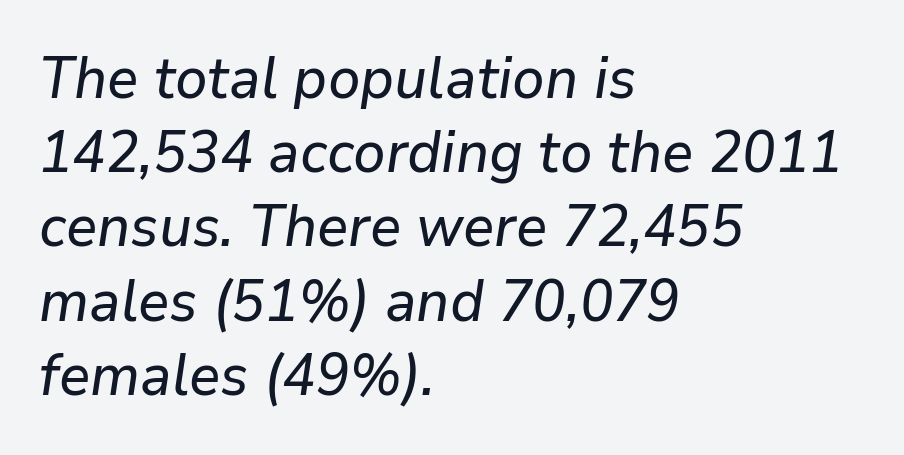
Q: Is the text italic (slanted)? A: Yes, it leans right by about 9 degrees.
Q: Is the text underlined? A: No.
Q: How is the paragraph aligned? A: Left-aligned.
Q: Is the spacing between letters normal or unusually wide? A: Normal.
Q: Is the spacing between lines tight, normal or loose? A: Normal.
Q: Width (condensed, normal, or wide)? A: Normal.
Q: Stroke contrast? A: Low.
Q: x-height? A: Medium.
Q: Monospaced? A: No.
